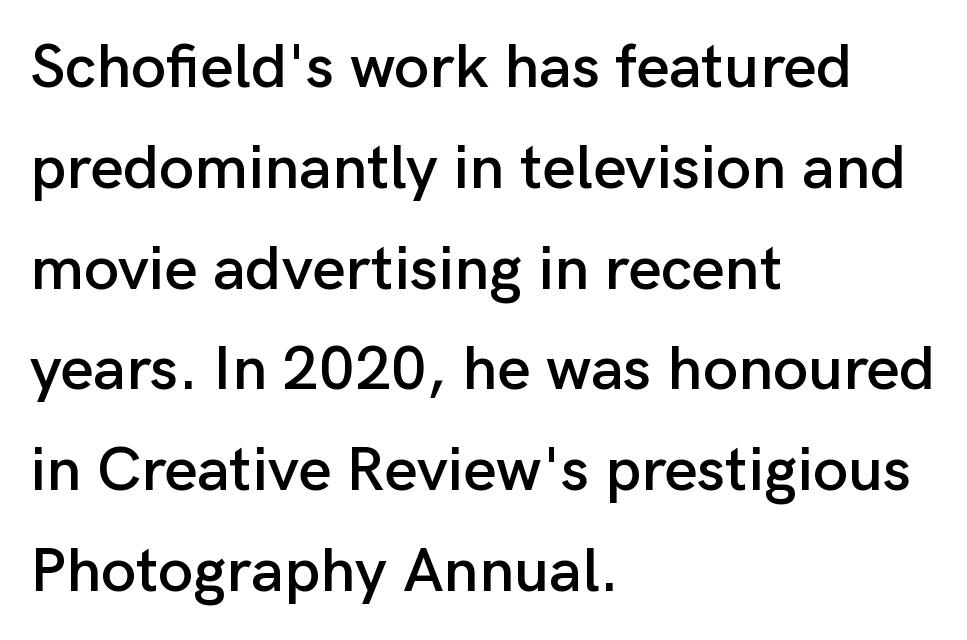
{"serif": "no", "italic": "no", "width": "normal", "stroke_contrast": "low", "x_height": "medium", "monospaced": "no", "underline": "no", "align": "left", "line_spacing": "normal", "line_spacing_ratio": 1.6, "letter_spacing": "normal", "letter_spacing_em": 0.0, "glyph_px": 63}
